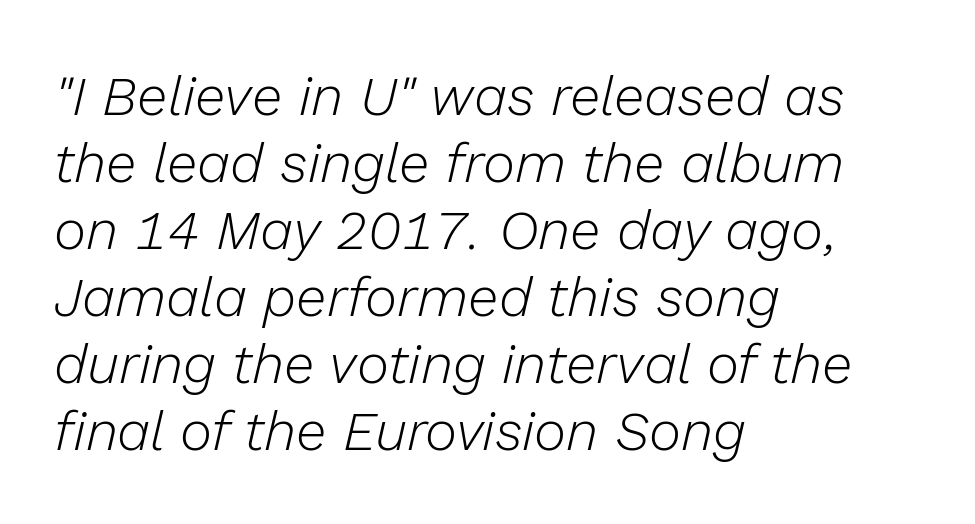
Q: Is the text bold? A: No.
Q: Is the text italic (slanted)? A: Yes, it leans right by about 13 degrees.
Q: Is the text underlined? A: No.
Q: How is the paragraph aligned? A: Left-aligned.
Q: Is the spacing between letters normal or unusually wide? A: Normal.
Q: Width (condensed, normal, or wide)? A: Normal.
Q: Stroke contrast? A: Low.
Q: x-height? A: Medium.
Q: Monospaced? A: No.
